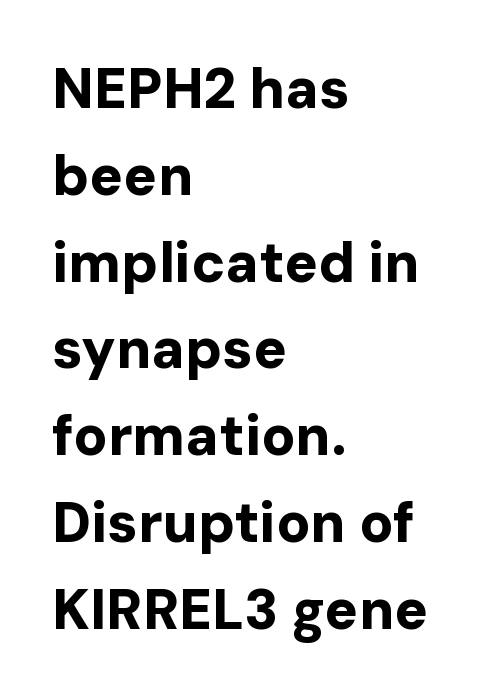
The image shows 56 px bold sans-serif type, upright; set left-aligned, normal line spacing (1.55x), normal letter spacing, not underlined; low stroke contrast and a medium x-height.
